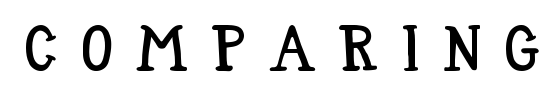
The letters stand upright; this is a roman face. The rendering uses natural spacing where letterforms have individual widths. Characters follow at a spacing far wider than the type designer built in. The passage shown is not underscored anywhere.
